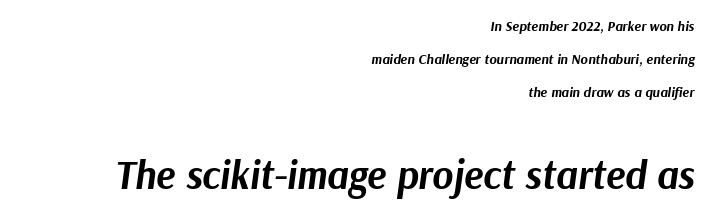
The image shows 40 px bold type, italic (leaning right); set right-aligned, loose line spacing (2.37x), normal letter spacing, not underlined; the second (bottom) block is 2.86x larger; medium stroke contrast and a medium x-height.
